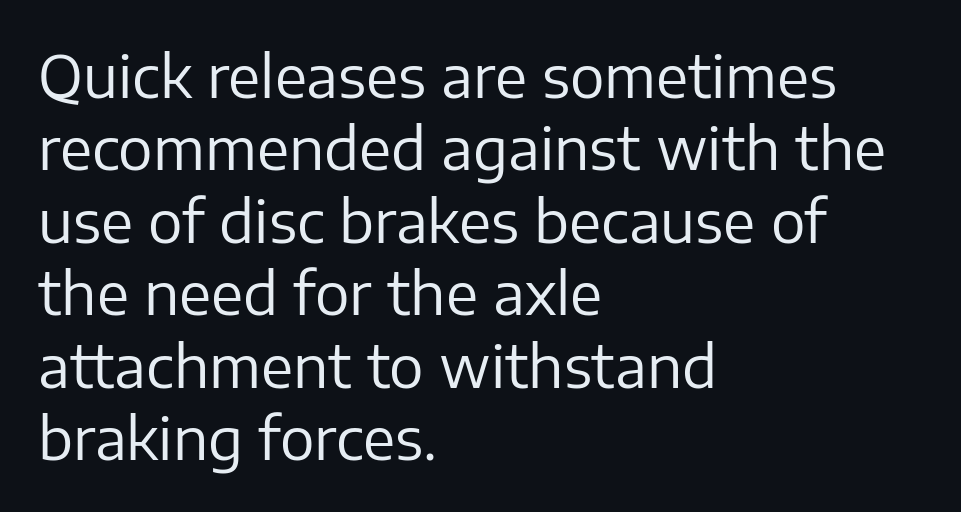
{"serif": "no", "italic": "no", "bold": "no", "weight": "regular", "width": "normal", "stroke_contrast": "low", "x_height": "medium", "monospaced": "no", "underline": "no", "align": "left", "line_spacing": "normal", "line_spacing_ratio": 1.25, "letter_spacing": "normal", "letter_spacing_em": 0.0, "glyph_px": 58}
